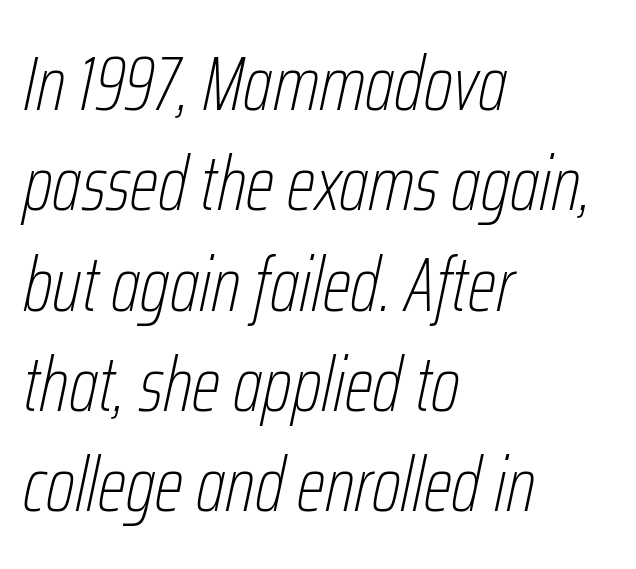
Rows of type keep a routine distance in the vertical direction. The passage shown leans; its letterforms are oblique. Descenders are the only things crossing below the line. No letter is thick-stroked: the sample isn't bold.
